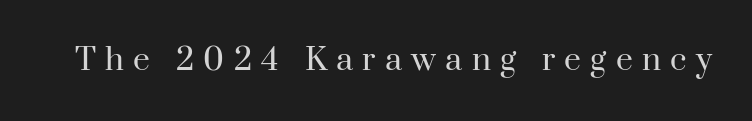
{"serif": "yes", "italic": "no", "bold": "no", "weight": "regular", "width": "normal", "stroke_contrast": "high", "x_height": "small", "monospaced": "no", "underline": "no", "letter_spacing": "wide", "letter_spacing_em": 0.31, "glyph_px": 30}
